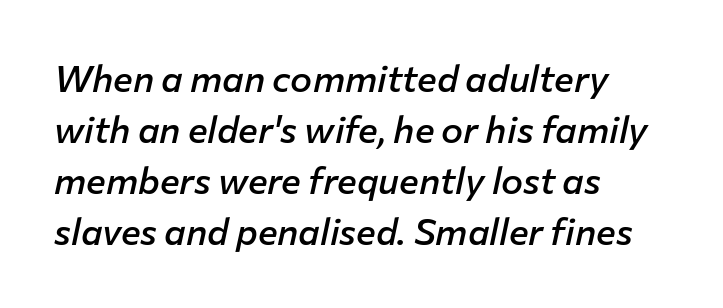
{"italic": "yes", "lean": "right", "slant_degrees": 12, "bold": "semi", "weight": "semibold", "width": "normal", "stroke_contrast": "low", "x_height": "medium", "monospaced": "no", "underline": "no", "align": "left", "line_spacing": "normal", "line_spacing_ratio": 1.38, "letter_spacing": "normal", "letter_spacing_em": 0.0, "glyph_px": 37}
